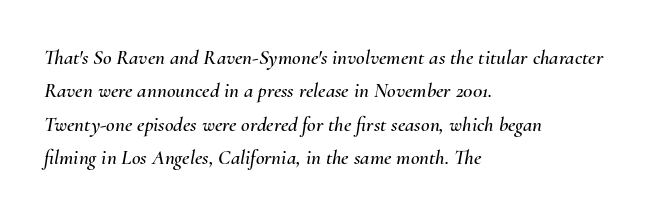
Q: Is the text italic (slanted)? A: Yes, it leans right by about 10 degrees.
Q: Is the text underlined? A: No.
Q: How is the paragraph aligned? A: Left-aligned.
Q: Is the spacing between letters normal or unusually wide? A: Normal.
Q: Is the spacing between lines tight, normal or loose? A: Normal.
